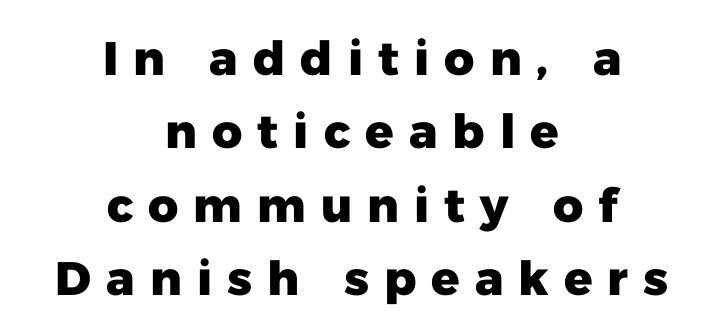
One glance says typical: line gaps are just what's usual. Weight check: bold — yes, fully. Here the designer chose a conventional face with non-uniform glyph widths. Clear beneath every line of the passage. The font's upright variant was chosen for this text. The letterforms stand isolated, each surrounded by extra space.
